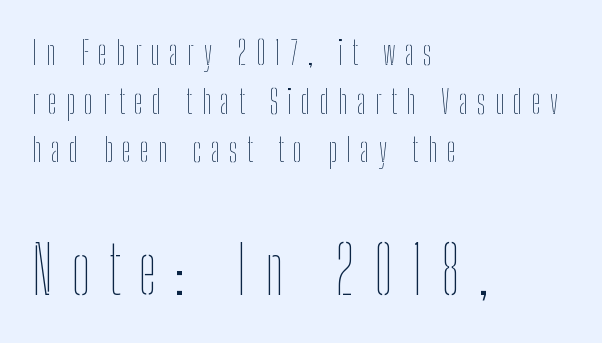
Underline: absent. Rows of type keep a routine distance in the vertical direction. Do the characters align in a grid? No, the font is proportional. Ascenders rise straight up at ninety degrees. Compare the two chunks: the lower has the greater cap height. Tracking value appears strongly positive — letters spread wide.
